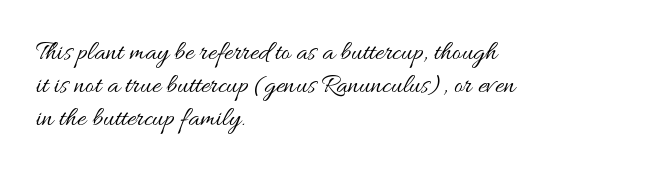
The image shows 27 px text type; set left-aligned, line spacing 1.22x, normal letter spacing, not underlined.
